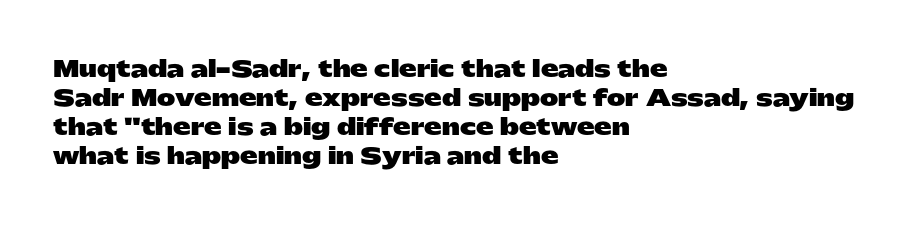
The image shows 22 px bold type, upright; set left-aligned, normal line spacing (1.32x), normal letter spacing, not underlined.
